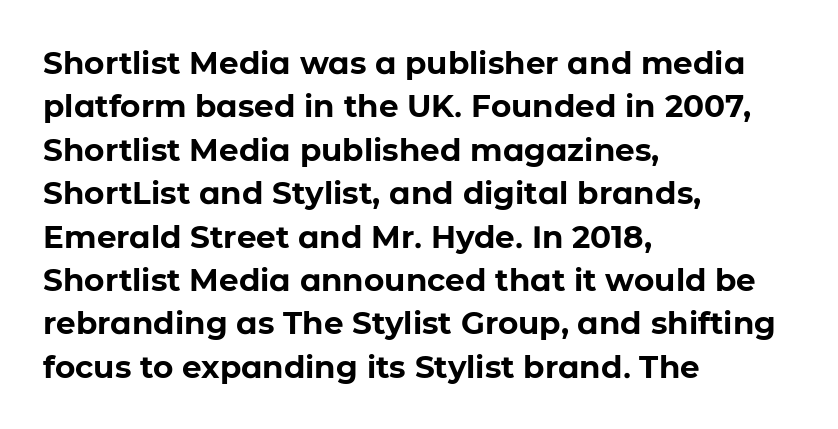
Q: Is the text bold? A: Yes.
Q: Is the text italic (slanted)? A: No, it is upright.
Q: Is the typeface a serif or a sans-serif typeface? A: Sans-serif.
Q: Is the text underlined? A: No.
Q: How is the paragraph aligned? A: Left-aligned.
Q: Is the spacing between letters normal or unusually wide? A: Normal.
Q: Is the spacing between lines tight, normal or loose? A: Normal.
Q: Width (condensed, normal, or wide)? A: Normal.
Q: Stroke contrast? A: Low.
Q: x-height? A: Medium.
Q: Monospaced? A: No.
